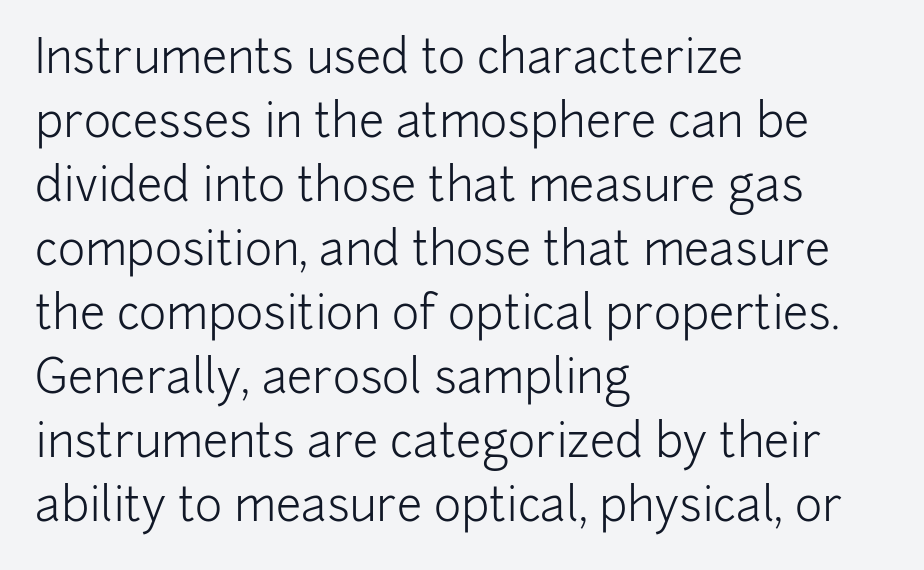
The image shows 46 px light sans-serif type, upright; set left-aligned, normal line spacing (1.39x), normal letter spacing, not underlined; low stroke contrast and a medium x-height.
